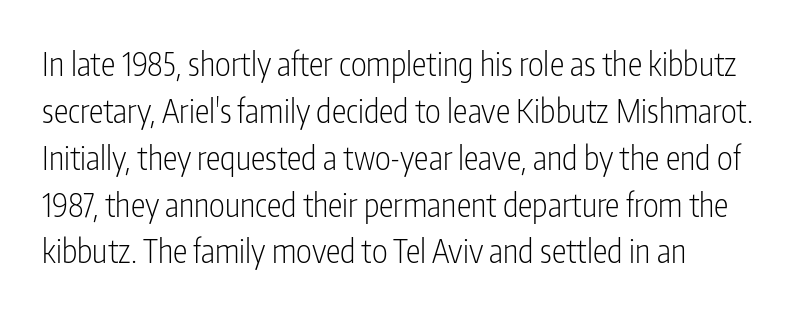
{"serif": "no", "italic": "no", "bold": "no", "weight": "light", "width": "condensed", "stroke_contrast": "low", "x_height": "medium", "monospaced": "no", "underline": "no", "align": "left", "line_spacing": "normal", "line_spacing_ratio": 1.42, "letter_spacing": "normal", "letter_spacing_em": 0.0, "glyph_px": 33}
